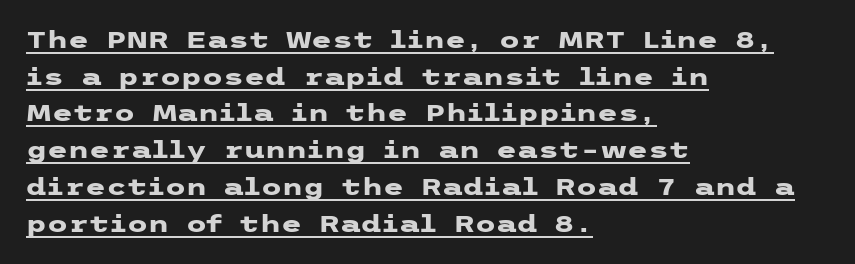
Q: Is the text bold? A: Yes.
Q: Is the text italic (slanted)? A: No, it is upright.
Q: Is the text underlined? A: Yes.
Q: How is the paragraph aligned? A: Left-aligned.
Q: Is the spacing between letters normal or unusually wide? A: Normal.
Q: Is the spacing between lines tight, normal or loose? A: Normal.
